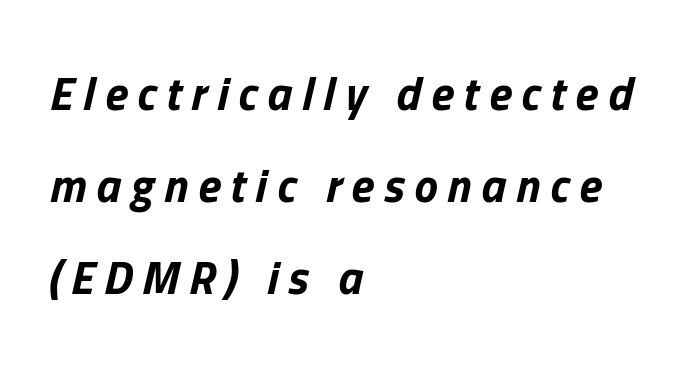
The image shows 47 px bold type, italic (leaning right); set left-aligned, loose line spacing (1.96x), unusually wide letter spacing (+0.21 em), not underlined; low stroke contrast and a medium x-height.
